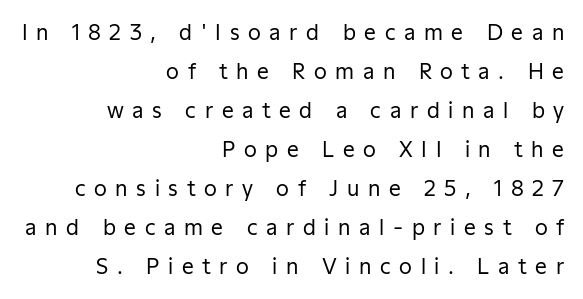
{"italic": "no", "bold": "no", "underline": "no", "align": "right", "line_spacing_ratio": 1.86, "letter_spacing": "wide", "letter_spacing_em": 0.41, "glyph_px": 21}
